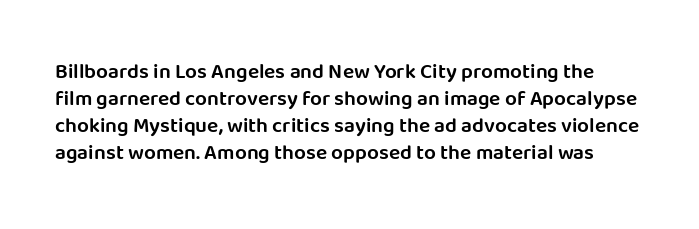
Q: Is the text bold? A: Semi-bold.
Q: Is the text italic (slanted)? A: No, it is upright.
Q: Is the text underlined? A: No.
Q: Is the spacing between letters normal or unusually wide? A: Normal.
Q: Is the spacing between lines tight, normal or loose? A: Normal.
